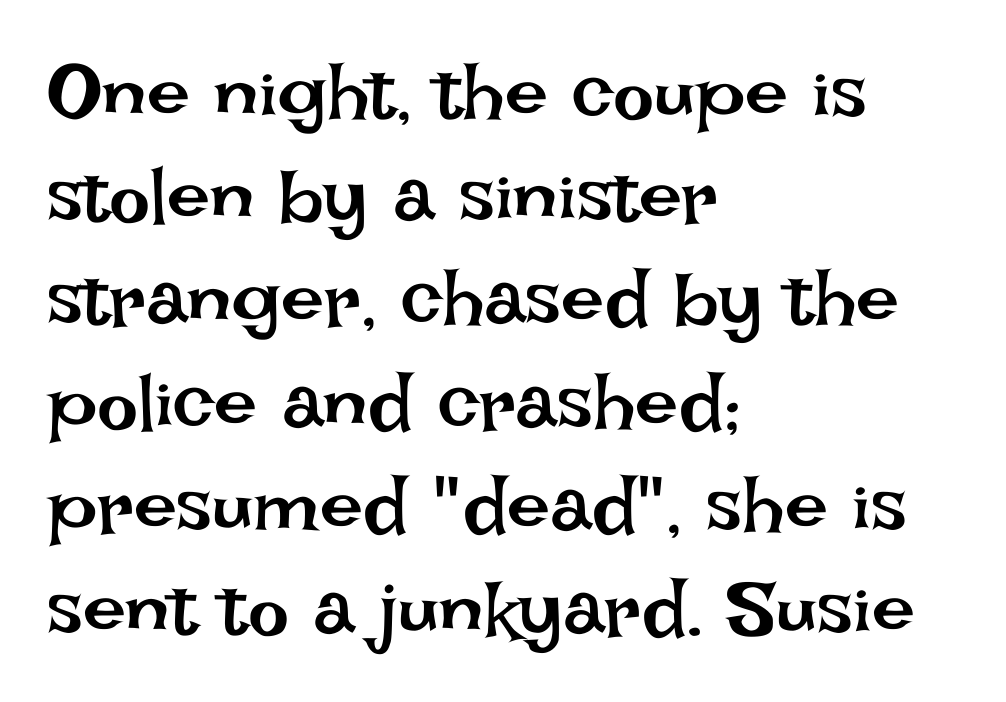
Italic? Not at all — the glyphs are vertical. The letters advance in unequal steps, a hallmark of proportional type. A quiet, ordinary-to-light weight characterises the typeface. The passage shown has conventional tracking throughout.
